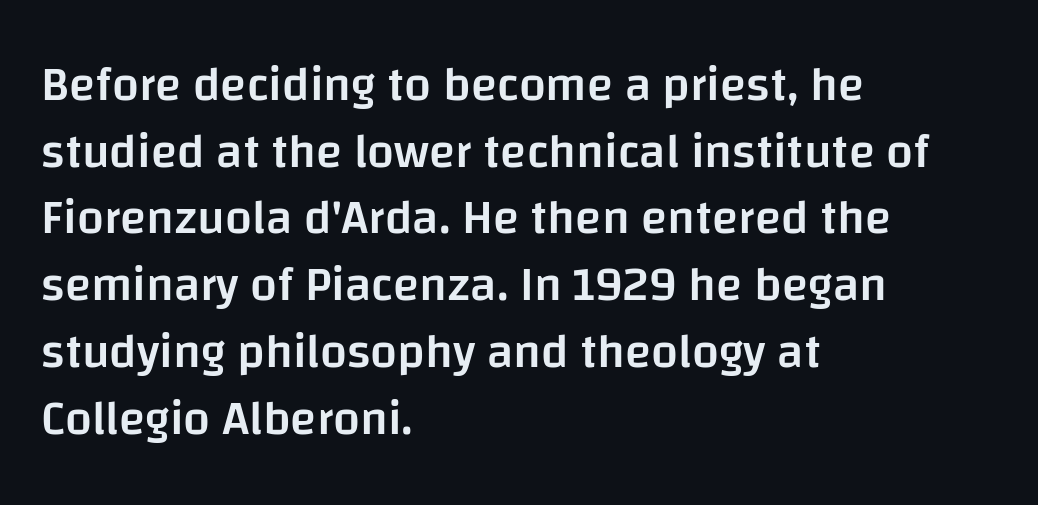
The image shows 48 px semibold sans-serif type, upright; set left-aligned, normal line spacing (1.39x), normal letter spacing, not underlined; low stroke contrast and a large x-height.
